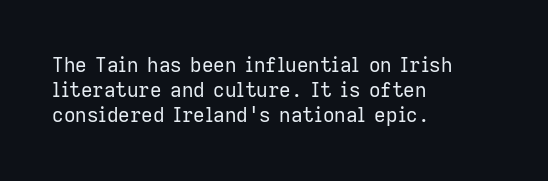
The image shows 20 px text type, upright; set left-aligned, normal line spacing (1.26x), normal letter spacing, not underlined.
